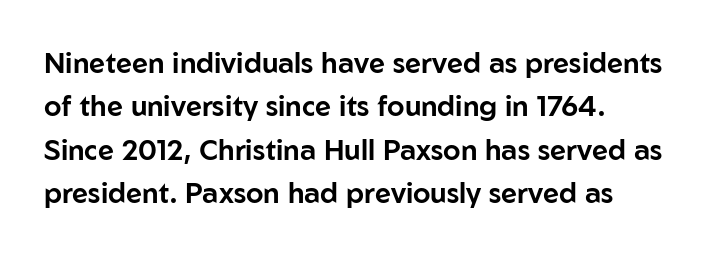
{"serif": "no", "italic": "no", "width": "normal", "stroke_contrast": "low", "x_height": "medium", "monospaced": "no", "underline": "no", "line_spacing": "normal", "line_spacing_ratio": 1.55, "letter_spacing": "normal", "letter_spacing_em": 0.0, "glyph_px": 28}
